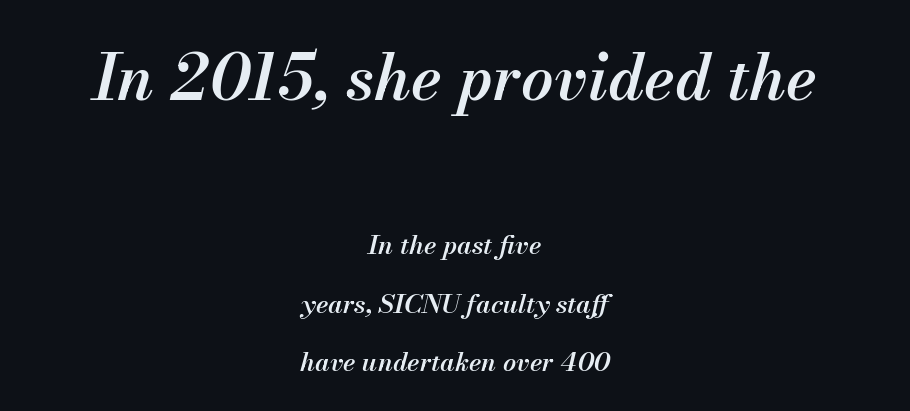
{"italic": "yes", "lean": "right", "slant_degrees": 13, "bold": "semi", "weight": "semibold", "width": "normal", "stroke_contrast": "medium", "x_height": "small", "monospaced": "no", "underline": "no", "align": "center", "line_spacing": "loose", "line_spacing_ratio": 2.26, "letter_spacing": "normal", "letter_spacing_em": 0.0, "larger_block": "first", "size_ratio": 2.46, "glyph_px": 64}
